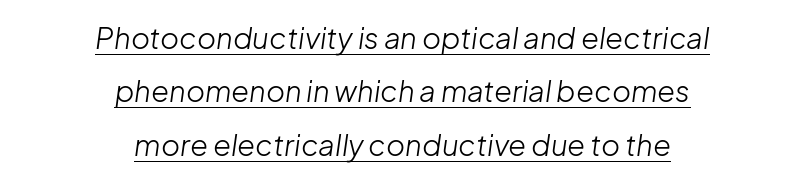
Think standard paragraph weight, or any step lighter than that. Quick note: italic. A typesetter would call this proportional, since set widths differ per character. The type is set solid horizontally, with unmodified tracking. Caption: multi-line text, centered on the measure. Underlining? Definitely there.
